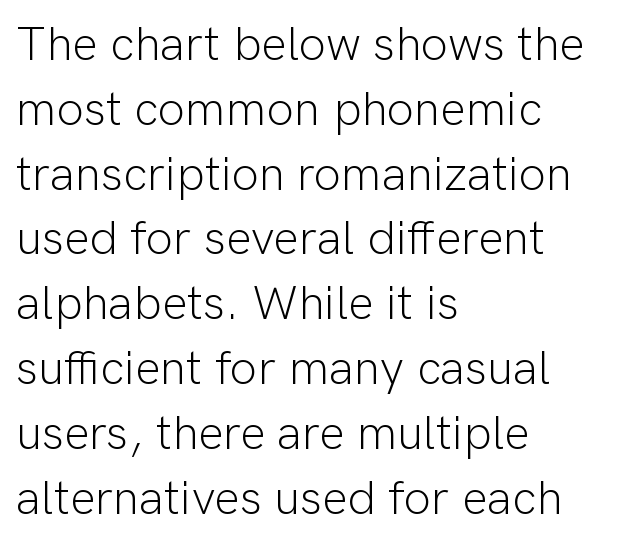
The image shows 48 px light sans-serif type, upright; set left-aligned, normal line spacing (1.35x), normal letter spacing, not underlined; low stroke contrast and a medium x-height.
